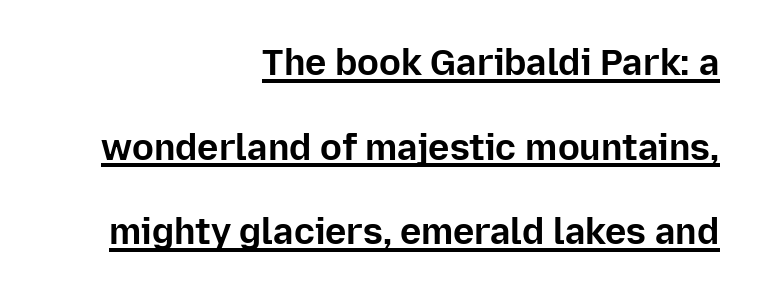
Standard letterfit; no display-style spreading of the glyphs. The axis of the letterforms is exactly vertical. The glyphs are accompanied by a horizontal stroke just below them. A typesetter would call this proportional, since set widths differ per character. The passage shown is emphatically bold.
